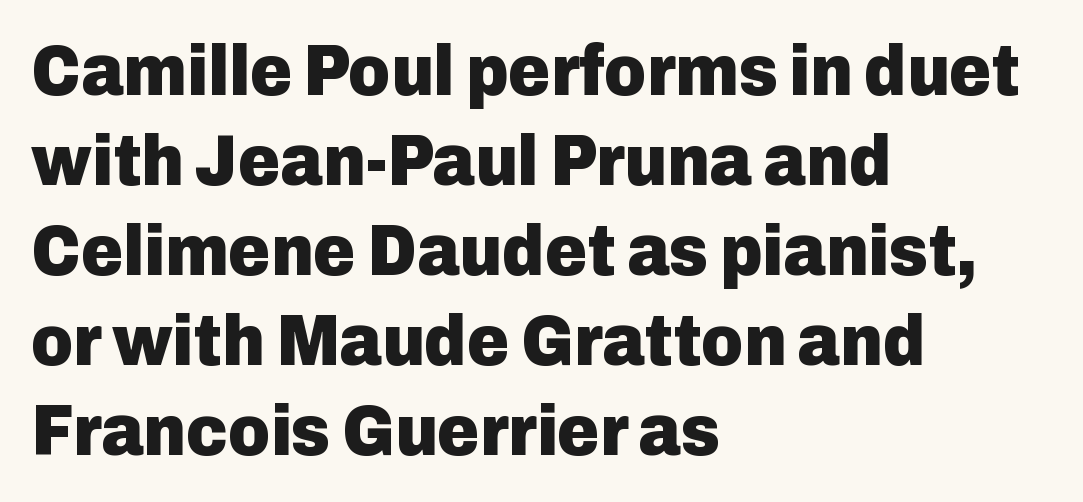
Standard letterfit; no display-style spreading of the glyphs. In terms of leading, this rendering sits right in the middle. When letters stand straight like this, we call the style roman or upright. Typographic density is high because the face is bold.
